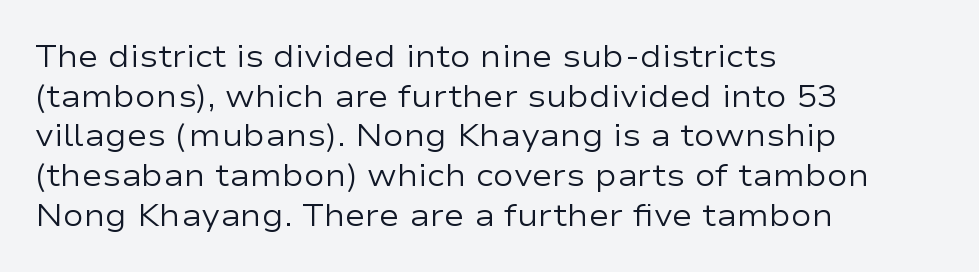
The image shows 31 px regular-weight, wide sans-serif type, upright; set left-aligned, normal line spacing (1.28x), normal letter spacing, not underlined; low stroke contrast and a medium x-height.
